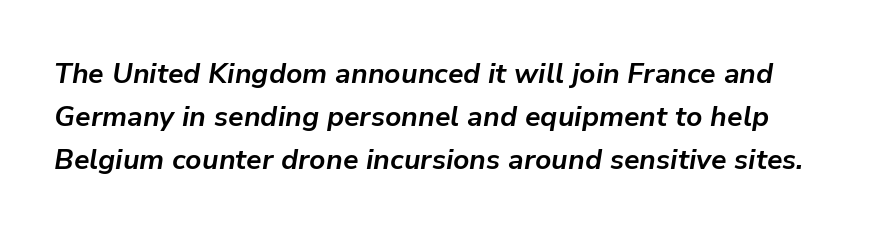
The image shows 28 px bold type, italic (leaning right); set normal line spacing (1.54x), normal letter spacing, not underlined; low stroke contrast and a medium x-height.
